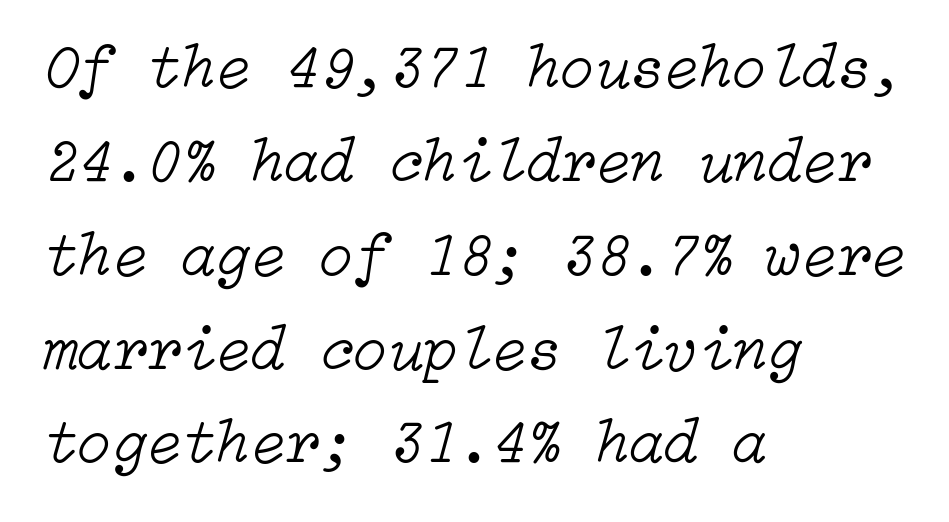
The weight tops out at a normal text grade. The leading is moderate, giving the passage an even texture. Each row of text sits above clean, open space. Casual observation: everything's shoved over to the left. Look at the tracking — it's just the regular setting, nothing added. Italic: yes, the glyphs are oblique.
